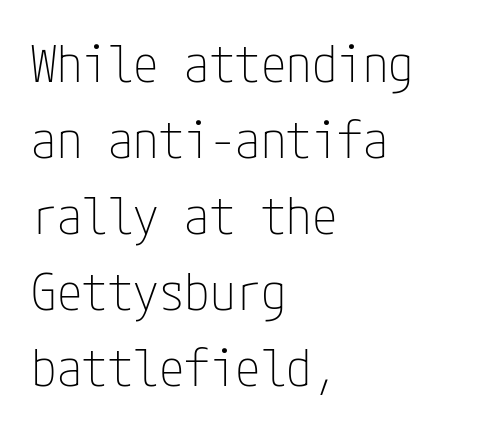
{"serif": "no", "italic": "no", "bold": "no", "weight": "thin", "width": "condensed", "stroke_contrast": "low", "x_height": "medium", "underline": "no", "align": "left", "line_spacing": "normal", "line_spacing_ratio": 1.49, "letter_spacing": "normal", "letter_spacing_em": 0.0, "glyph_px": 51}
